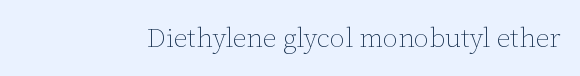
Has an underline been added? It has not. The type is set solid horizontally, with unmodified tracking. The characters are drawn with everyday or finer stroke widths. Every character sits straight up, as roman type does.
